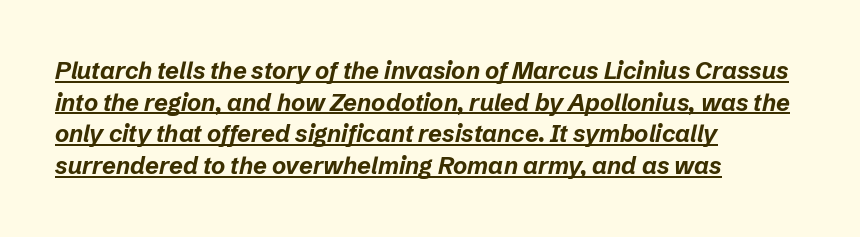
Glance below the letters and you will spot a drawn line. Casual observation: everything's shoved over to the left. Default kerning and tracking; the words read as compact shapes. If you drew a line through each stem, it would be angled. Notice how thick the strokes are: this is what a full bold looks like.
